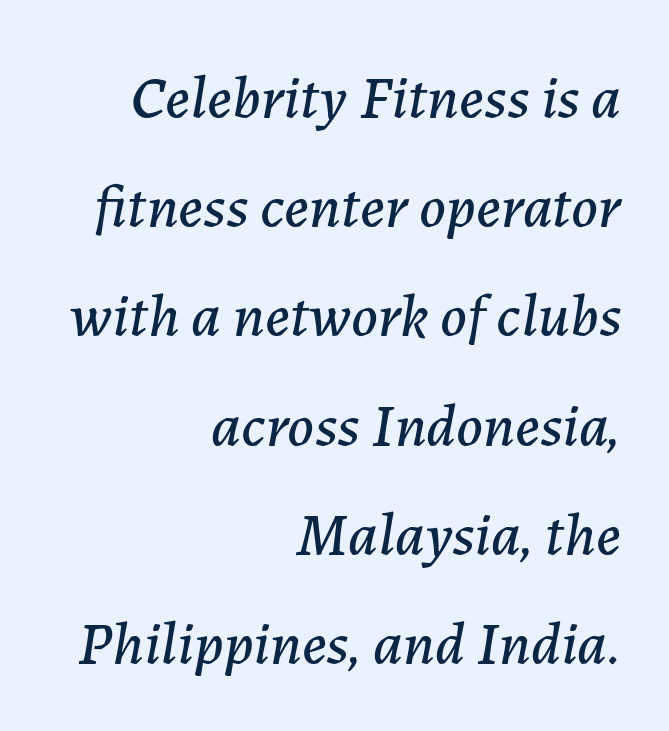
{"italic": "yes", "lean": "right", "slant_degrees": 7, "width": "normal", "stroke_contrast": "low", "x_height": "medium", "monospaced": "no", "underline": "no", "align": "right", "line_spacing_ratio": 1.79, "letter_spacing": "normal", "letter_spacing_em": 0.0, "glyph_px": 61}
